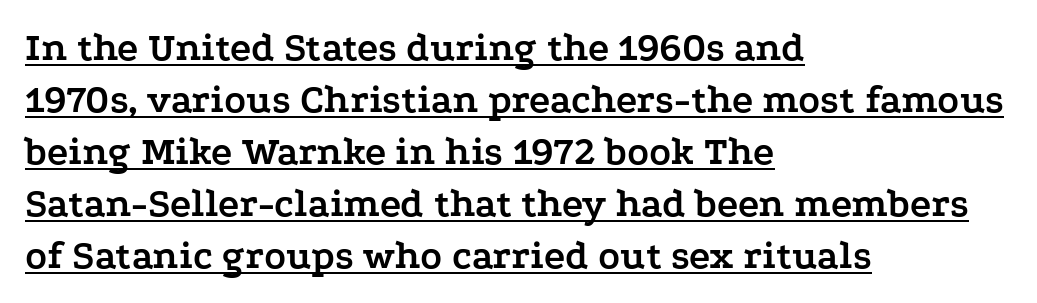
Q: Is the text bold? A: Yes.
Q: Is the text italic (slanted)? A: No, it is upright.
Q: Is the typeface a serif or a sans-serif typeface? A: Serif.
Q: Is the text underlined? A: Yes.
Q: How is the paragraph aligned? A: Left-aligned.
Q: Is the spacing between letters normal or unusually wide? A: Normal.
Q: Is the spacing between lines tight, normal or loose? A: Normal.
Q: Width (condensed, normal, or wide)? A: Wide.
Q: Stroke contrast? A: Low.
Q: x-height? A: Medium.
Q: Monospaced? A: No.
